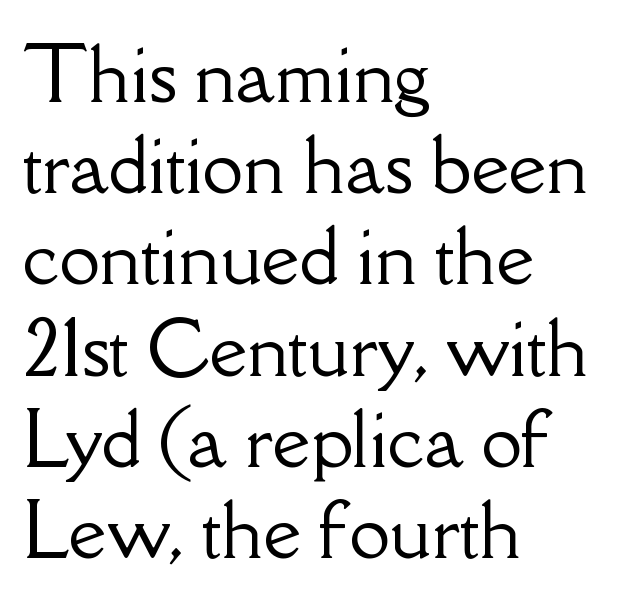
{"serif": "yes", "italic": "no", "width": "normal", "stroke_contrast": "low", "x_height": "small", "monospaced": "no", "underline": "no", "align": "left", "line_spacing": "normal", "line_spacing_ratio": 1.25, "letter_spacing": "normal", "letter_spacing_em": 0.0, "glyph_px": 73}
